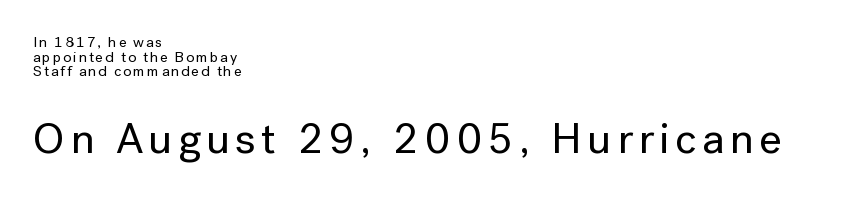
{"serif": "no", "italic": "no", "width": "normal", "stroke_contrast": "low", "x_height": "medium", "monospaced": "no", "underline": "no", "align": "left", "line_spacing": "tight", "line_spacing_ratio": 0.97, "larger_block": "second", "size_ratio": 2.93, "glyph_px": 44}
